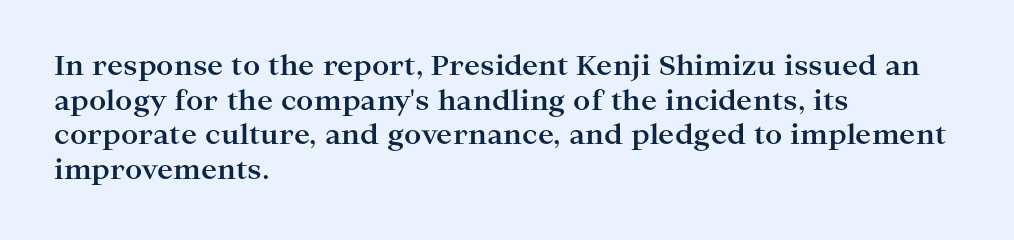
Compared with typical body copy, the letter spacing here is the same. The setting favours the left margin, as ordinary paragraphs usually do. Heft: maximum for text — a bold. Beneath every word, the page is bare. Successive baselines arrive at the customary interval. These lines were composed using upright roman letters.
